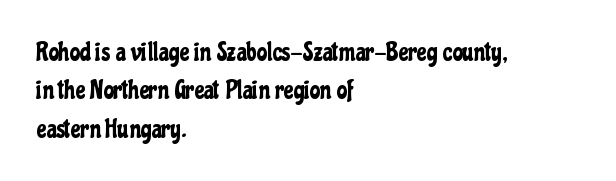
{"italic": "no", "underline": "no", "align": "left", "line_spacing": "normal", "line_spacing_ratio": 1.48, "letter_spacing": "normal", "letter_spacing_em": 0.0, "glyph_px": 26}
